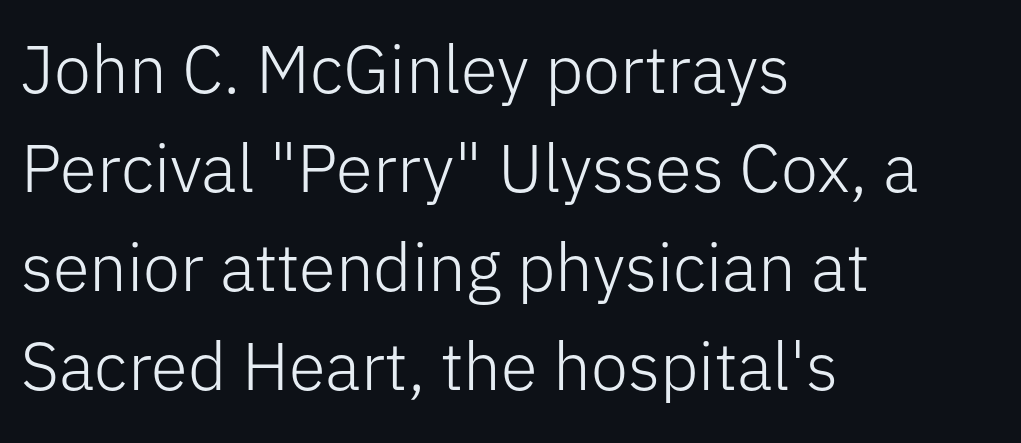
{"serif": "no", "italic": "no", "bold": "no", "weight": "light", "width": "normal", "stroke_contrast": "low", "x_height": "medium", "monospaced": "no", "underline": "no", "align": "left", "line_spacing": "normal", "line_spacing_ratio": 1.48, "letter_spacing": "normal", "letter_spacing_em": 0.0, "glyph_px": 67}
